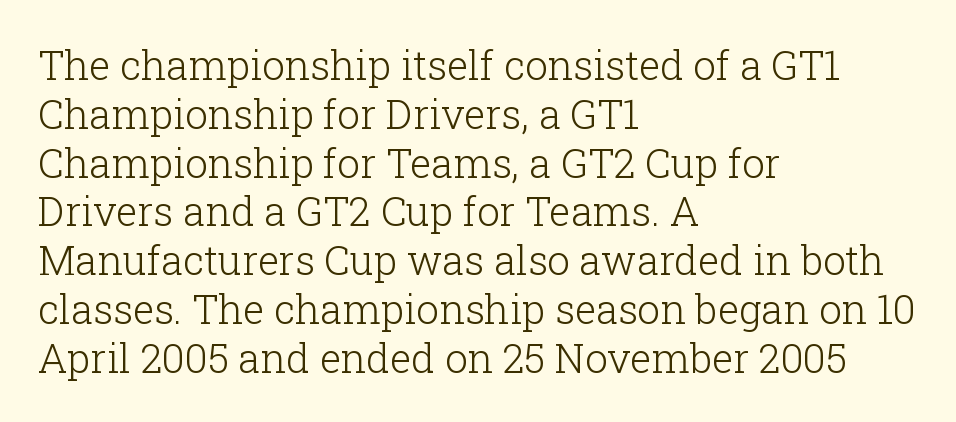
The image shows 40 px light serif type, upright; set left-aligned, line spacing 1.22x, normal letter spacing, not underlined; low stroke contrast and a medium x-height.
